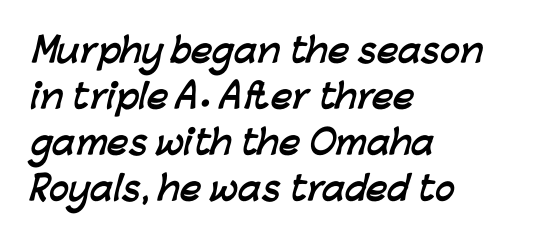
Which margin do the lines hug? The left one — the right edge is uneven. Standard letterfit; no display-style spreading of the glyphs. This sample keeps an unexceptional amount of space between lines. The characters look thick and weighty, a clear bold.
